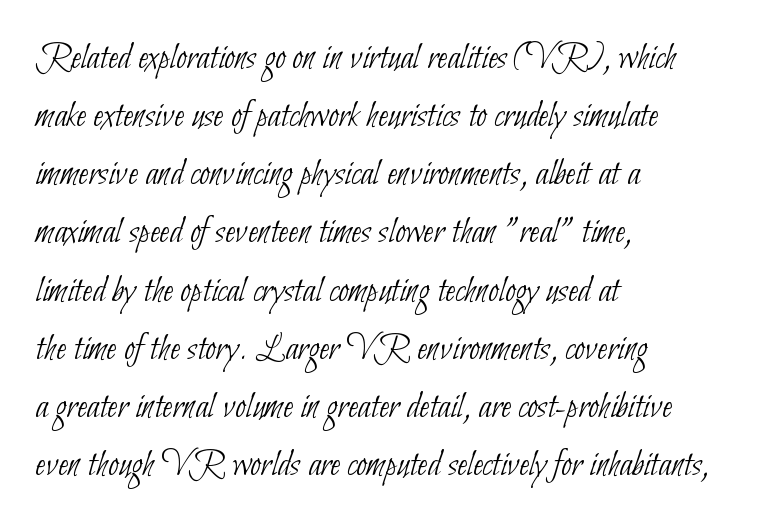
{"serif": "no", "bold": "no", "weight": "thin", "width": "condensed", "stroke_contrast": "low", "x_height": "small", "monospaced": "no", "underline": "no", "align": "left", "line_spacing": "normal", "line_spacing_ratio": 1.53, "letter_spacing": "normal", "letter_spacing_em": 0.0, "glyph_px": 38}
